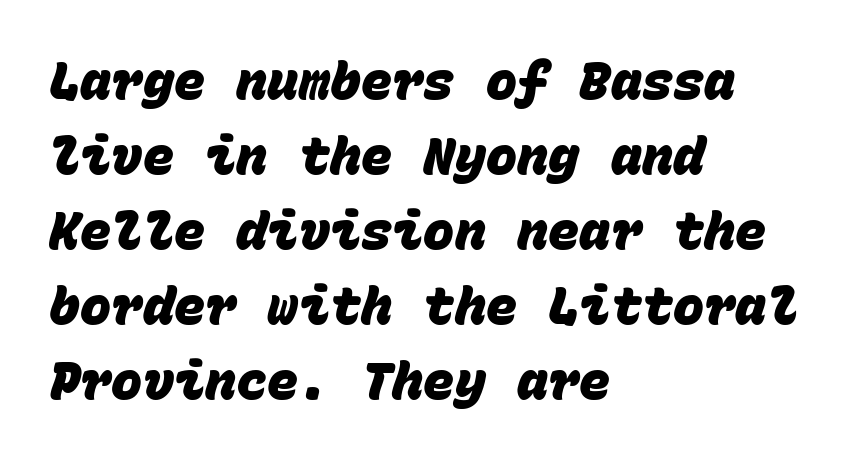
{"serif": "no", "bold": "yes", "weight": "heavy", "width": "normal", "stroke_contrast": "low", "x_height": "large", "monospaced": "yes", "underline": "no", "align": "left", "line_spacing": "normal", "line_spacing_ratio": 1.44, "letter_spacing": "normal", "letter_spacing_em": 0.0, "glyph_px": 52}
